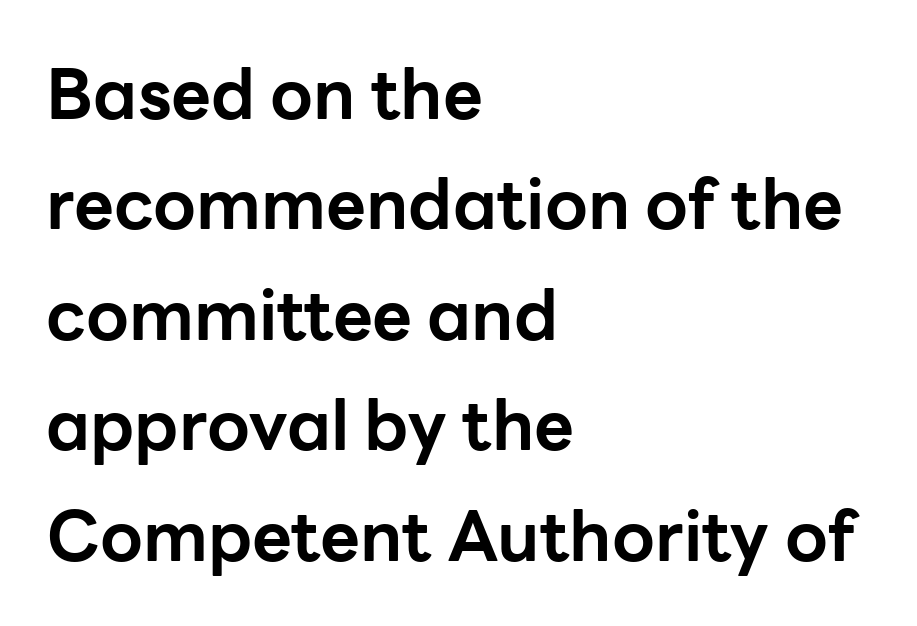
The image shows 69 px bold sans-serif type, upright; set left-aligned, normal line spacing (1.6x), normal letter spacing, not underlined; low stroke contrast and a medium x-height.
